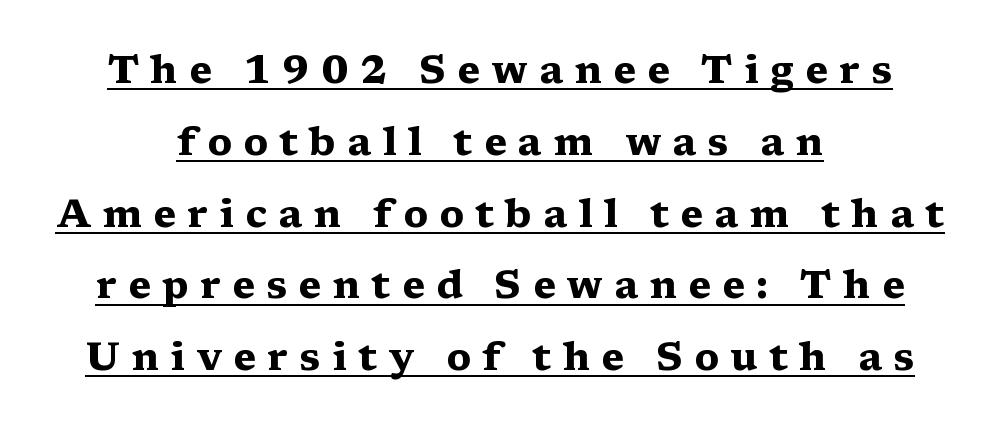
{"serif": "yes", "italic": "no", "bold": "yes", "weight": "heavy", "width": "wide", "stroke_contrast": "medium", "x_height": "medium", "monospaced": "no", "underline": "yes", "align": "center", "line_spacing_ratio": 1.84, "letter_spacing": "wide", "letter_spacing_em": 0.29, "glyph_px": 39}
